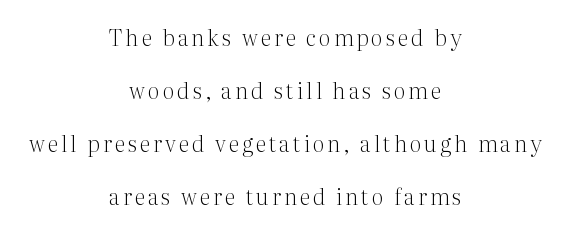
Whoever set this chose breathing room over compactness in the vertical rhythm. The lettering stays uniformly vertical, giving the passage a roman look. The area under the type is left untouched. Notice how the passage keeps no hard edge, just a central spine. On a weight scale, this lands at 450 or below.
